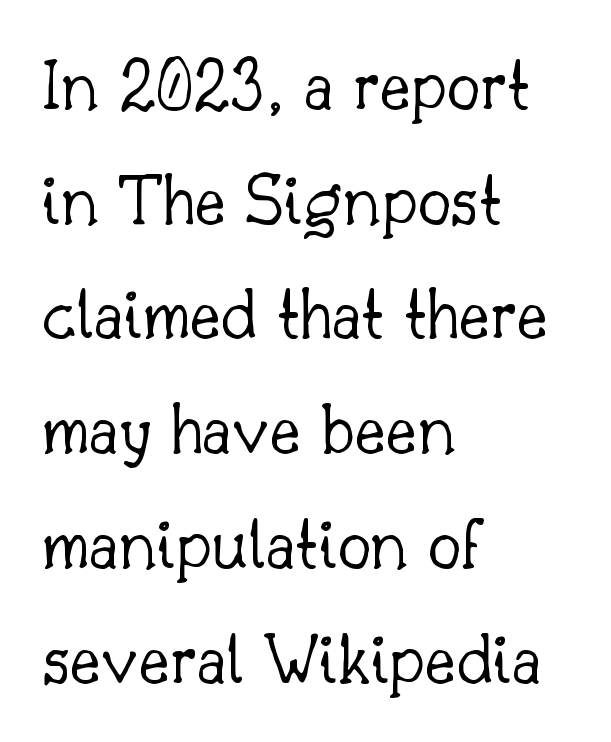
This sample uses plain, unmodified letter spacing. Here the designer chose a conventional face with non-uniform glyph widths. Nobody drew a line under any word here. The strokes are not fattened; the text isn't bold.
